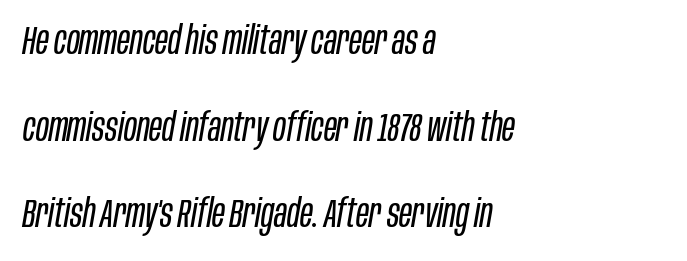
Q: Is the text bold? A: No.
Q: Is the text italic (slanted)? A: Yes, it leans right by about 10 degrees.
Q: Is the text underlined? A: No.
Q: How is the paragraph aligned? A: Left-aligned.
Q: Is the spacing between letters normal or unusually wide? A: Normal.
Q: Is the spacing between lines tight, normal or loose? A: Loose.
Q: Width (condensed, normal, or wide)? A: Condensed.
Q: Stroke contrast? A: Low.
Q: x-height? A: Large.
Q: Monospaced? A: No.
